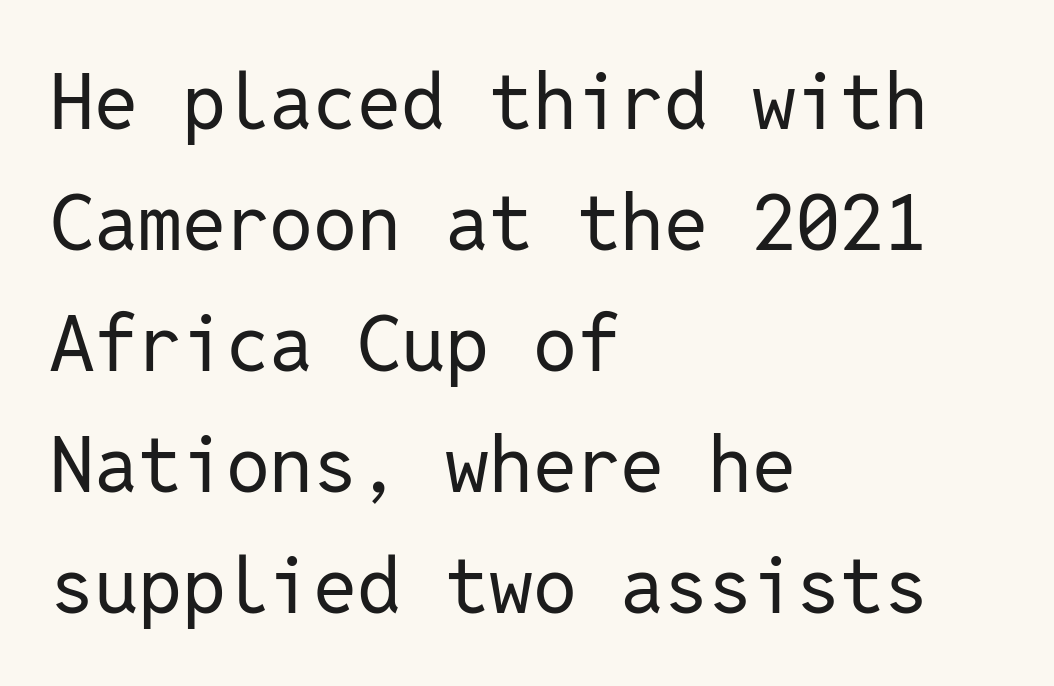
Q: Is the text bold? A: No.
Q: Is the text italic (slanted)? A: No, it is upright.
Q: Is the typeface a serif or a sans-serif typeface? A: Sans-serif.
Q: Is the text underlined? A: No.
Q: How is the paragraph aligned? A: Left-aligned.
Q: Is the spacing between letters normal or unusually wide? A: Normal.
Q: Is the spacing between lines tight, normal or loose? A: Normal.
Q: Width (condensed, normal, or wide)? A: Normal.
Q: Stroke contrast? A: Low.
Q: x-height? A: Medium.
Q: Monospaced? A: Yes.
